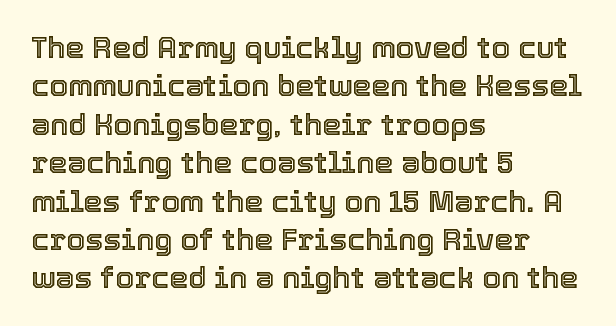
{"italic": "no", "width": "normal", "x_height": "medium", "monospaced": "no", "underline": "no", "align": "left", "line_spacing": "normal", "line_spacing_ratio": 1.28, "letter_spacing": "normal", "letter_spacing_em": 0.0, "glyph_px": 30}
